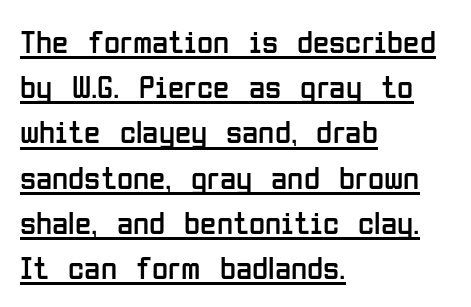
Q: Is the text bold? A: No.
Q: Is the text italic (slanted)? A: No, it is upright.
Q: Is the typeface a serif or a sans-serif typeface? A: Sans-serif.
Q: Is the text underlined? A: Yes.
Q: How is the paragraph aligned? A: Left-aligned.
Q: Is the spacing between letters normal or unusually wide? A: Normal.
Q: Is the spacing between lines tight, normal or loose? A: Normal.
Q: Width (condensed, normal, or wide)? A: Condensed.
Q: Stroke contrast? A: Low.
Q: x-height? A: Medium.
Q: Monospaced? A: No.
